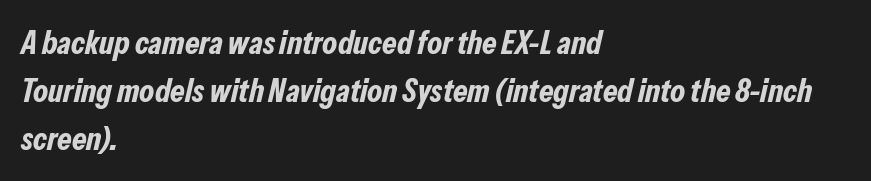
The image shows 33 px bold, condensed type, italic (leaning right); set left-aligned, normal line spacing (1.46x), normal letter spacing, not underlined; low stroke contrast and a medium x-height.
